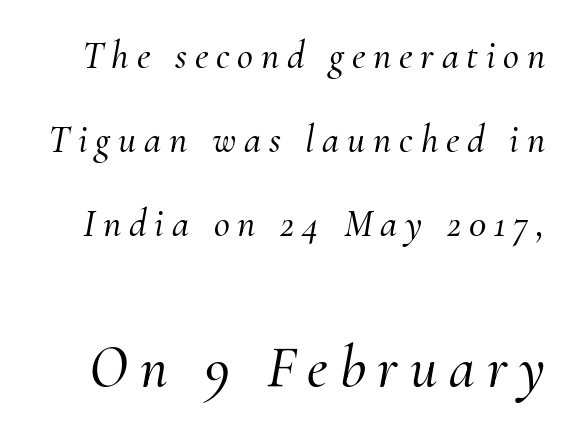
The image shows 59 px serif type, italic (leaning right); set loose line spacing (2.16x), unusually wide letter spacing (+0.2 em), not underlined; the second (bottom) block is 1.51x larger; medium stroke contrast and a small x-height.
